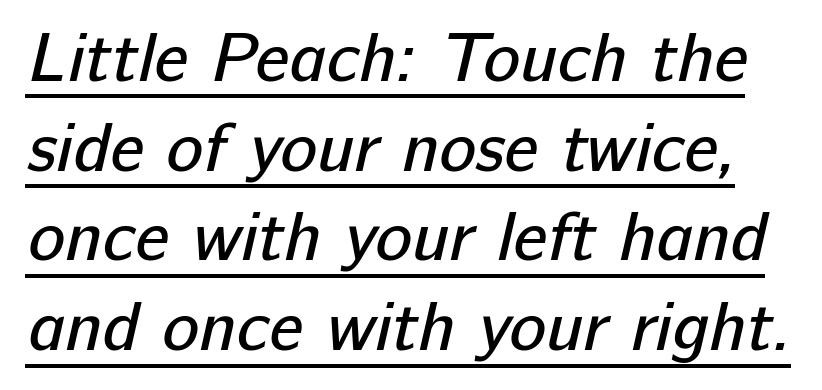
Whoever set this chose a conventional vertical rhythm. The face used here is proportionally spaced, like ordinary book or web type. The typesetter has applied underlining to the passage shown. Letterform terminals end flat and unadorned throughout the passage.
